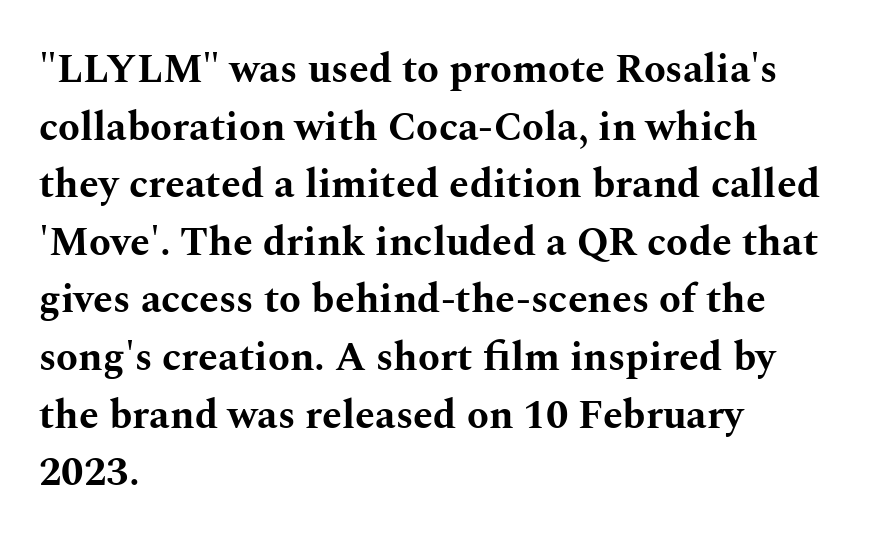
{"serif": "yes", "italic": "no", "bold": "yes", "weight": "bold", "width": "wide", "stroke_contrast": "medium", "x_height": "medium", "monospaced": "no", "underline": "no", "align": "left", "line_spacing": "normal", "line_spacing_ratio": 1.44, "letter_spacing": "normal", "letter_spacing_em": 0.0, "glyph_px": 40}
